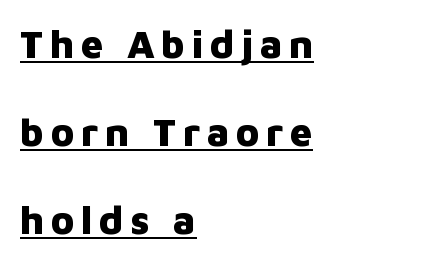
{"serif": "no", "italic": "no", "bold": "yes", "weight": "heavy", "width": "normal", "stroke_contrast": "low", "x_height": "medium", "monospaced": "no", "underline": "yes", "align": "left", "line_spacing": "loose", "line_spacing_ratio": 2.26, "glyph_px": 39}
